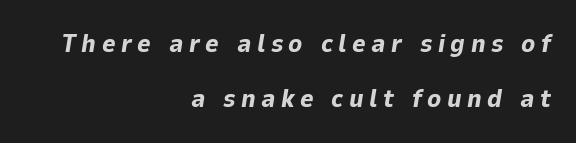
{"italic": "yes", "lean": "right", "slant_degrees": 9, "bold": "yes", "underline": "no", "align": "right", "line_spacing": "loose", "line_spacing_ratio": 2.12, "letter_spacing": "wide", "letter_spacing_em": 0.21, "glyph_px": 26}
